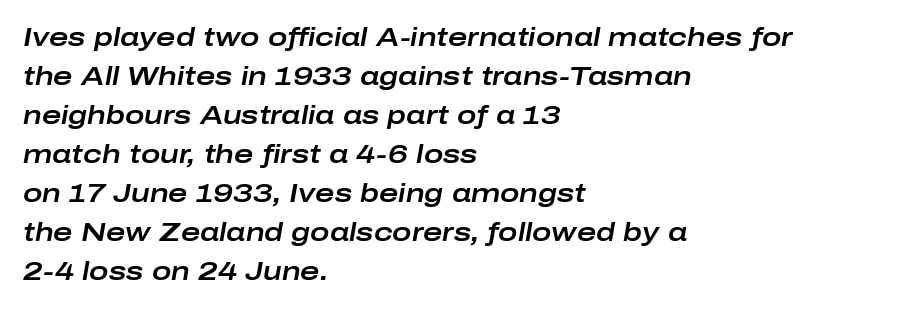
The image shows 26 px text type, italic (leaning right); set left-aligned, normal line spacing (1.5x), normal letter spacing, not underlined.
